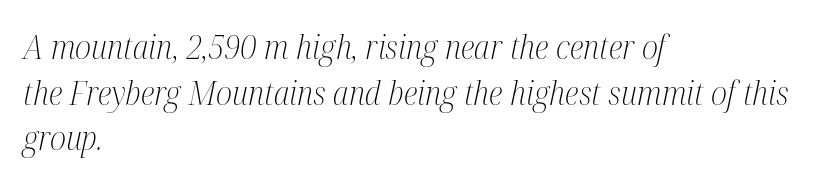
Unlike a clean sans, this face finishes its strokes with serifs. Proportional: the letters do not fall into vertical columns. Characters follow at the spacing the type designer built in. The letters are slanted; this is an italic face. Decoration check: the copy has no underline.
